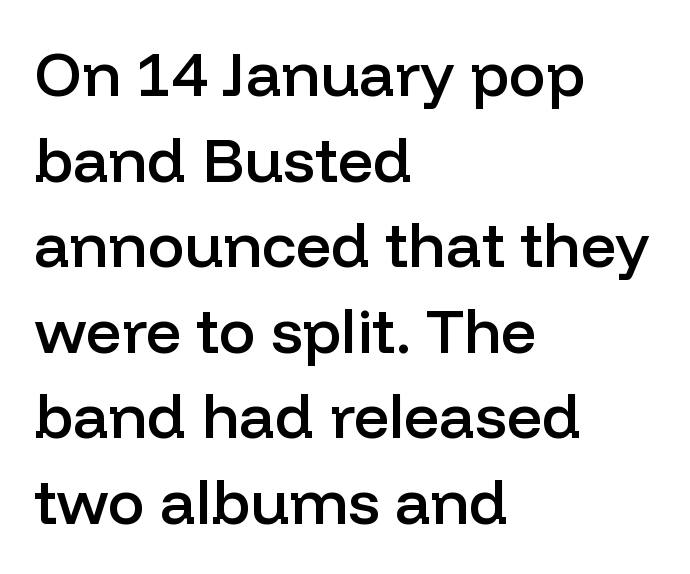
Q: Is the text bold? A: Semi-bold.
Q: Is the text italic (slanted)? A: No, it is upright.
Q: Is the typeface a serif or a sans-serif typeface? A: Sans-serif.
Q: Is the text underlined? A: No.
Q: How is the paragraph aligned? A: Left-aligned.
Q: Is the spacing between letters normal or unusually wide? A: Normal.
Q: Is the spacing between lines tight, normal or loose? A: Normal.
Q: Width (condensed, normal, or wide)? A: Normal.
Q: Stroke contrast? A: Low.
Q: x-height? A: Medium.
Q: Monospaced? A: No.
